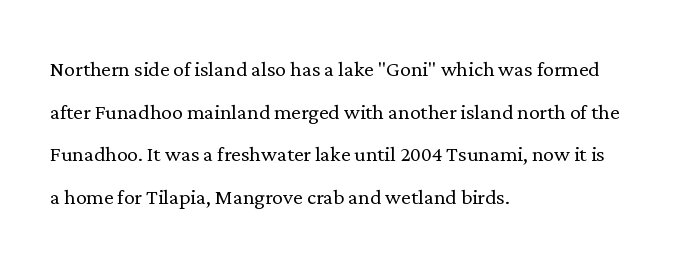
The image shows 27 px text type, upright; set left-aligned, normal line spacing (1.58x), normal letter spacing, not underlined.
